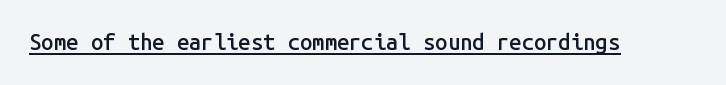
Typesetter's note: demi weight, one step under bold. This sample uses plain, unmodified letter spacing. Honestly, the underline is the first thing you notice here. A typesetter would mark this as roman, not italic.
